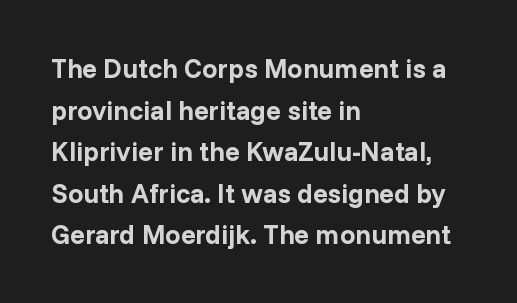
Q: Is the text bold? A: Yes.
Q: Is the text italic (slanted)? A: No, it is upright.
Q: Is the text underlined? A: No.
Q: How is the paragraph aligned? A: Left-aligned.
Q: Is the spacing between letters normal or unusually wide? A: Normal.
Q: Is the spacing between lines tight, normal or loose? A: Normal.
